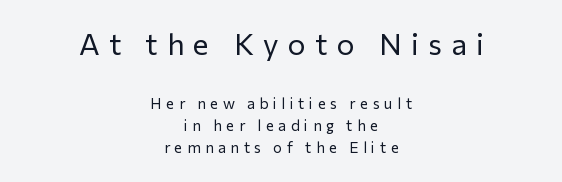
Q: Is the text bold? A: No.
Q: Is the text italic (slanted)? A: No, it is upright.
Q: Is the typeface a serif or a sans-serif typeface? A: Sans-serif.
Q: Is the text underlined? A: No.
Q: How is the paragraph aligned? A: Centered.
Q: Is the spacing between letters normal or unusually wide? A: Unusually wide.
Q: Is the spacing between lines tight, normal or loose? A: Normal.
Q: Which block of text is set in a larger size, the first (top) or the second (bottom)? A: The first (top) one.
Q: Width (condensed, normal, or wide)? A: Normal.
Q: Stroke contrast? A: Low.
Q: x-height? A: Medium.
Q: Monospaced? A: No.
